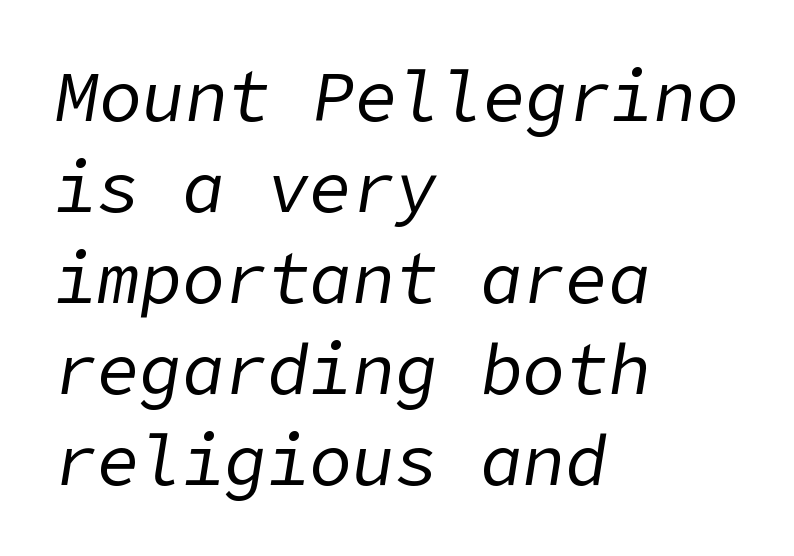
{"italic": "yes", "lean": "right", "slant_degrees": 9, "bold": "no", "weight": "regular", "width": "normal", "stroke_contrast": "low", "x_height": "medium", "underline": "no", "align": "left", "line_spacing": "normal", "line_spacing_ratio": 1.28, "letter_spacing": "normal", "letter_spacing_em": 0.0, "glyph_px": 71}
